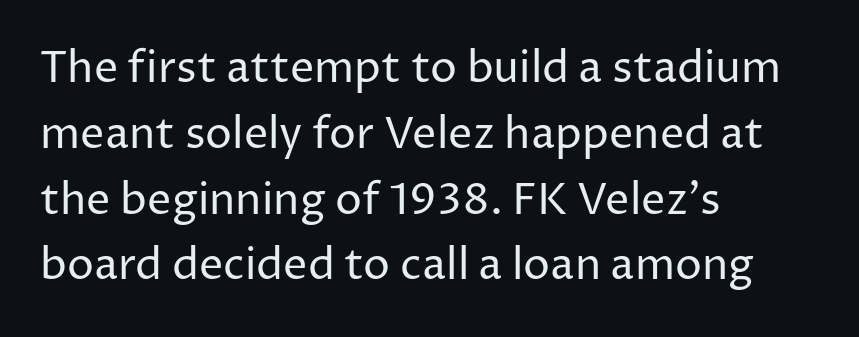
Classification — sans serif. Proportional: the letters do not fall into vertical columns. How would I describe the line gaps? Plain and ordinary. The face used here is rendered with its standard letterfit.
